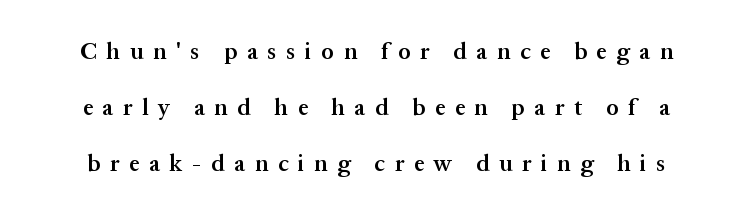
Q: Is the text bold? A: Semi-bold.
Q: Is the text italic (slanted)? A: No, it is upright.
Q: Is the text underlined? A: No.
Q: Is the spacing between letters normal or unusually wide? A: Unusually wide.
Q: Is the spacing between lines tight, normal or loose? A: Loose.
